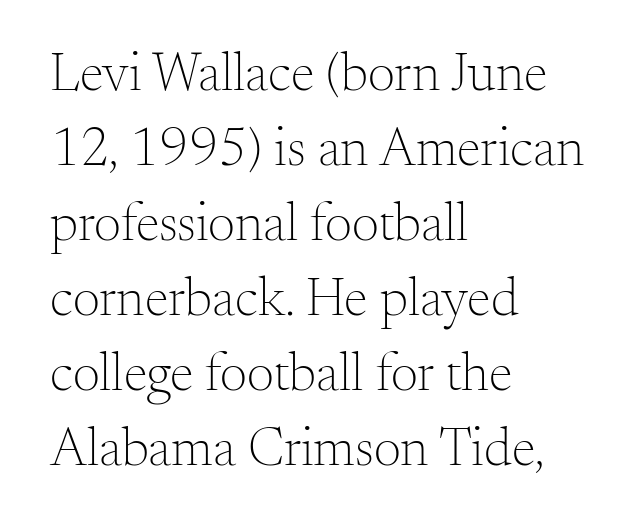
This block has exactly the height ordinary leading produces. Honestly, there is no underline to notice here at all. Caption: face not bold, strokes unweighted. Alignment: flush left. Do the characters align in a grid? No, the font is proportional.
